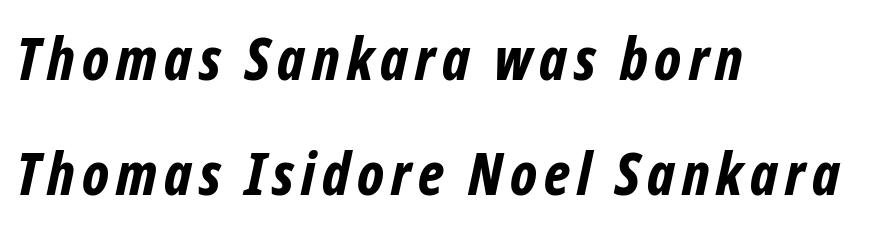
The image shows 59 px bold, condensed type, italic (leaning right); set left-aligned, loose line spacing (1.95x), not underlined; low stroke contrast and a medium x-height.
